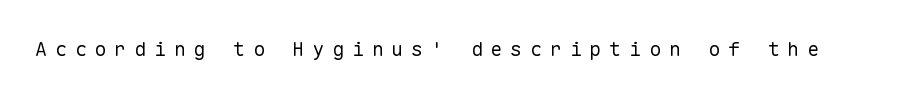
Inter-character spacing is expanded well beyond the font's built-in metrics. Heaviness? Minimal to ordinary, like unemphasized prose. The area under the type is left untouched. The type sits square on the baseline with zero lean.
